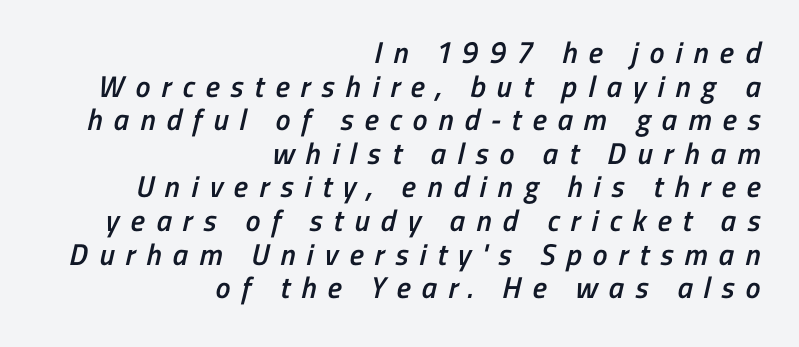
The image shows 30 px semibold, condensed sans-serif type; set right-aligned, tight line spacing (1.12x), unusually wide letter spacing (+0.37 em), not underlined; low stroke contrast and a medium x-height.
